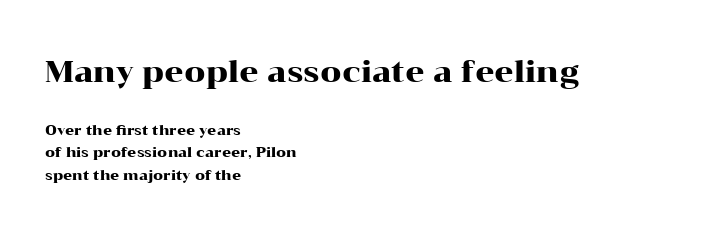
Q: Is the text italic (slanted)? A: No, it is upright.
Q: Is the typeface a serif or a sans-serif typeface? A: Serif.
Q: Is the text underlined? A: No.
Q: How is the paragraph aligned? A: Left-aligned.
Q: Is the spacing between letters normal or unusually wide? A: Normal.
Q: Is the spacing between lines tight, normal or loose? A: Normal.
Q: Which block of text is set in a larger size, the first (top) or the second (bottom)? A: The first (top) one.
Q: Width (condensed, normal, or wide)? A: Wide.
Q: Stroke contrast? A: High.
Q: x-height? A: Medium.
Q: Monospaced? A: No.
